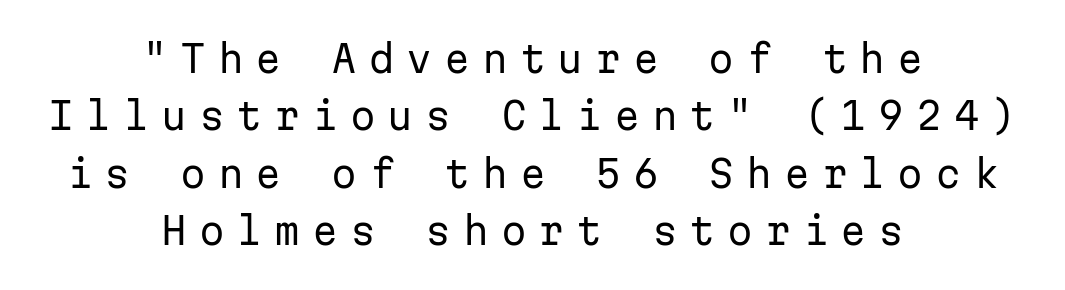
The image shows 37 px regular-weight sans-serif type, upright, monospaced; set centered, normal line spacing (1.55x), unusually wide letter spacing (+0.32 em), not underlined; low stroke contrast and a medium x-height.
